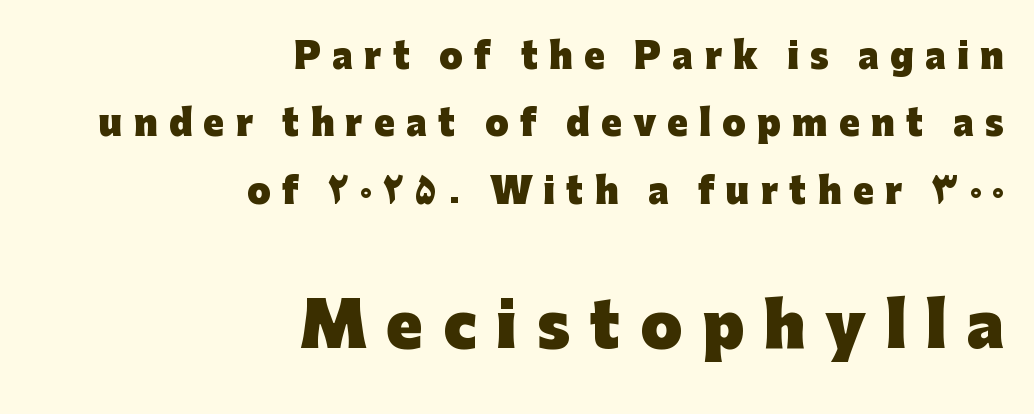
The image shows 60 px heavy sans-serif type, upright; set right-aligned, loose line spacing (1.98x), unusually wide letter spacing (+0.33 em), not underlined; the second (bottom) block is 1.76x larger; low stroke contrast and a medium x-height.
